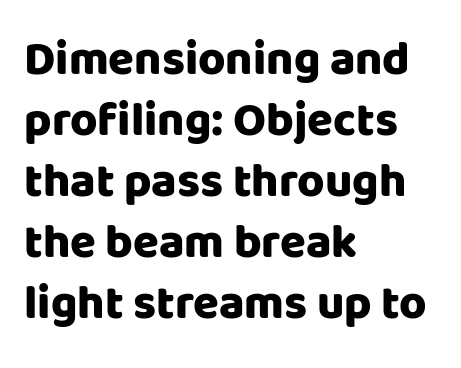
The words here are not underlined. Horizontal bands of white between lines are of average thickness. Note the varied advance widths — an 'i' is clearly narrower than an 'm'. No feet cap the strokes, marking this as sans-serif type. The setting favours the left margin, as ordinary paragraphs usually do.
